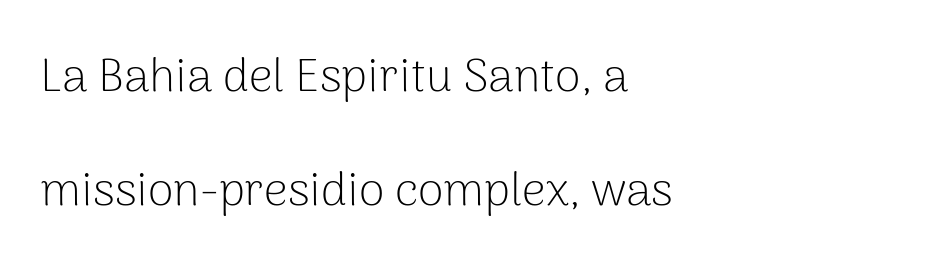
Q: Is the text bold? A: No.
Q: Is the text italic (slanted)? A: No, it is upright.
Q: Is the typeface a serif or a sans-serif typeface? A: Sans-serif.
Q: Is the text underlined? A: No.
Q: How is the paragraph aligned? A: Left-aligned.
Q: Is the spacing between letters normal or unusually wide? A: Normal.
Q: Is the spacing between lines tight, normal or loose? A: Loose.
Q: Width (condensed, normal, or wide)? A: Normal.
Q: Stroke contrast? A: Low.
Q: x-height? A: Medium.
Q: Monospaced? A: No.
